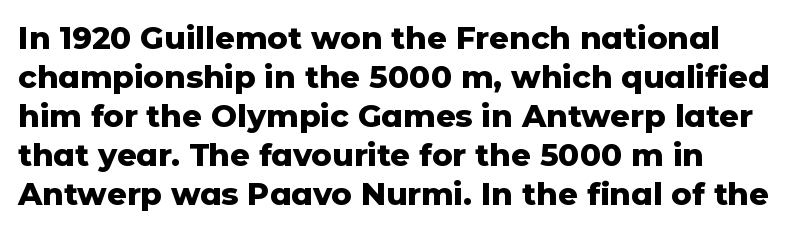
{"serif": "no", "italic": "no", "bold": "yes", "weight": "heavy", "width": "normal", "stroke_contrast": "low", "x_height": "medium", "monospaced": "no", "underline": "no", "align": "left", "line_spacing": "normal", "line_spacing_ratio": 1.26, "letter_spacing": "normal", "letter_spacing_em": 0.0, "glyph_px": 31}
